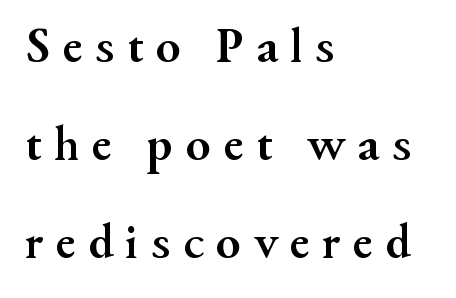
Q: Is the text bold? A: Yes.
Q: Is the text italic (slanted)? A: No, it is upright.
Q: Is the typeface a serif or a sans-serif typeface? A: Serif.
Q: Is the text underlined? A: No.
Q: How is the paragraph aligned? A: Left-aligned.
Q: Is the spacing between letters normal or unusually wide? A: Unusually wide.
Q: Is the spacing between lines tight, normal or loose? A: Loose.
Q: Width (condensed, normal, or wide)? A: Normal.
Q: Stroke contrast? A: Medium.
Q: x-height? A: Small.
Q: Monospaced? A: No.
